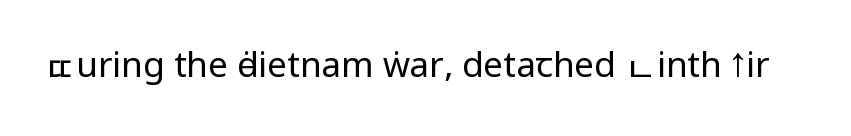
Q: Is the text bold? A: No.
Q: Is the text italic (slanted)? A: No, it is upright.
Q: Is the typeface a serif or a sans-serif typeface? A: Sans-serif.
Q: Is the text underlined? A: No.
Q: Is the spacing between letters normal or unusually wide? A: Normal.
Q: Width (condensed, normal, or wide)? A: Condensed.
Q: Stroke contrast? A: Low.
Q: x-height? A: Large.
Q: Monospaced? A: No.
